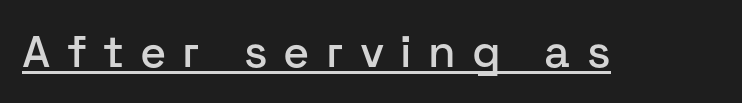
The image shows 45 px sans-serif type, upright; set unusually wide letter spacing (+0.36 em), underlined; low stroke contrast and a medium x-height.
